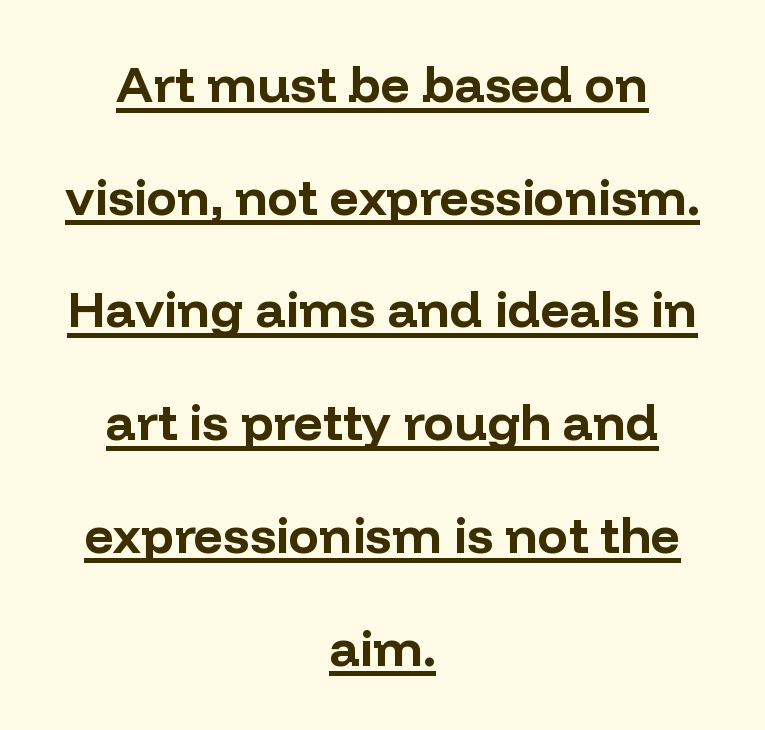
The rendering positions every line midway between the sides. Nothing sits at the stroke ends, so this counts as sans-serif. The line-height multiplier appears high, well above default. Notice how a bar underscores the lettering throughout.
